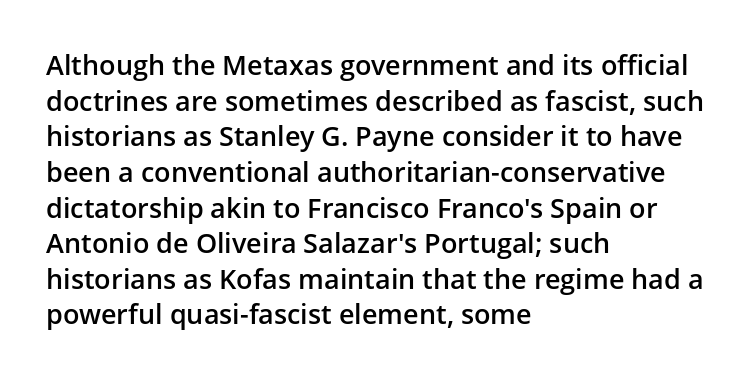
Compared with an ordinary text face, these strokes are moderately heavier — a semibold. The type sits square on the baseline with zero lean. The letters sit at their default tracking, neither squeezed nor spread. A normal amount of white space separates one row of letters from the next.
